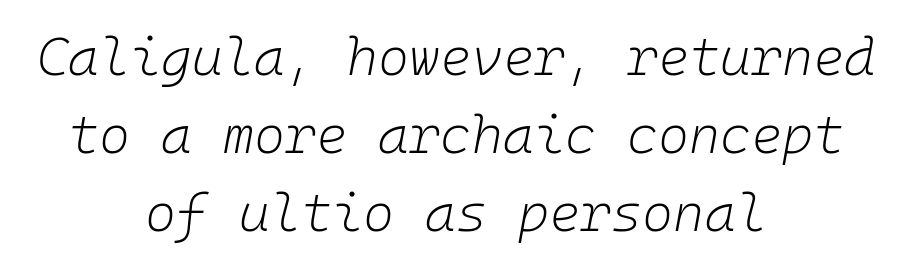
The image shows 53 px light type, italic (leaning right), monospaced; set centered, normal line spacing (1.47x), normal letter spacing, not underlined; low stroke contrast and a medium x-height.
